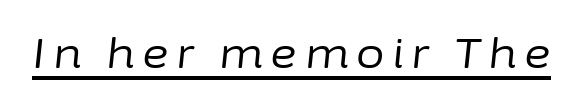
Q: Is the text bold? A: No.
Q: Is the text italic (slanted)? A: Yes, it leans right by about 6 degrees.
Q: Is the text underlined? A: Yes.
Q: Width (condensed, normal, or wide)? A: Normal.
Q: Stroke contrast? A: Low.
Q: x-height? A: Medium.
Q: Monospaced? A: No.
